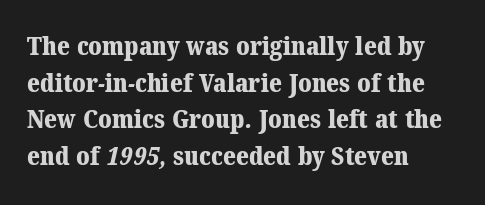
Quick note: interline space is typical. This rendering leaves character spacing at its baseline value. The characters look thick and weighty, a clear bold. The foot of each line stays bare and open. This sample is left-justified, so line endings fall wherever the words run out.
